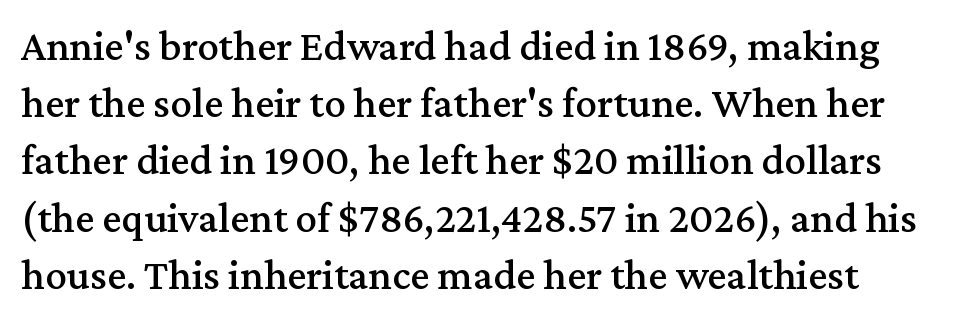
Q: Is the text italic (slanted)? A: No, it is upright.
Q: Is the typeface a serif or a sans-serif typeface? A: Serif.
Q: Is the text underlined? A: No.
Q: Is the spacing between letters normal or unusually wide? A: Normal.
Q: Is the spacing between lines tight, normal or loose? A: Normal.
Q: Width (condensed, normal, or wide)? A: Normal.
Q: Stroke contrast? A: Medium.
Q: x-height? A: Medium.
Q: Monospaced? A: No.
